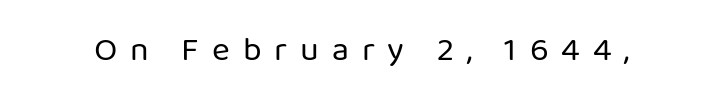
Stem width sits at or under what a default text font uses. The tracking jumps out immediately: characters are airy and widely separated. This sample has the flowing, uneven cadence of proportional lettering. You can tell from the bare stems that sans-serif type was used.
